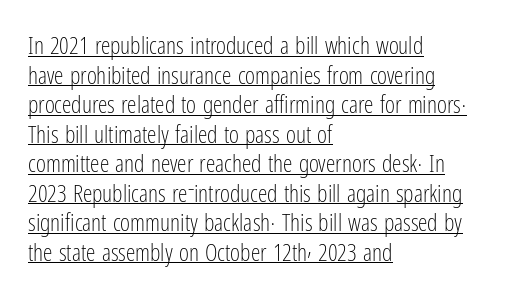
Q: Is the text bold? A: No.
Q: Is the text italic (slanted)? A: No, it is upright.
Q: Is the text underlined? A: Yes.
Q: How is the paragraph aligned? A: Left-aligned.
Q: Is the spacing between letters normal or unusually wide? A: Normal.
